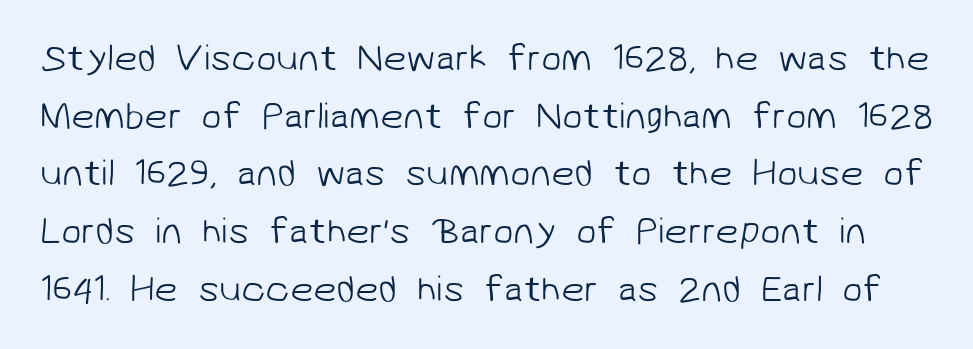
Q: Is the text bold? A: No.
Q: Is the typeface a serif or a sans-serif typeface? A: Sans-serif.
Q: Is the text underlined? A: No.
Q: Is the spacing between letters normal or unusually wide? A: Normal.
Q: Is the spacing between lines tight, normal or loose? A: Normal.
Q: Width (condensed, normal, or wide)? A: Normal.
Q: Stroke contrast? A: Low.
Q: x-height? A: Medium.
Q: Monospaced? A: No.
